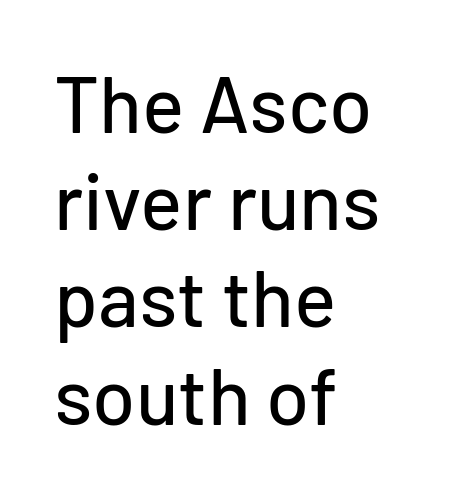
The image shows 79 px sans-serif type, upright; set left-aligned, line spacing 1.23x, normal letter spacing, not underlined; low stroke contrast and a medium x-height.
